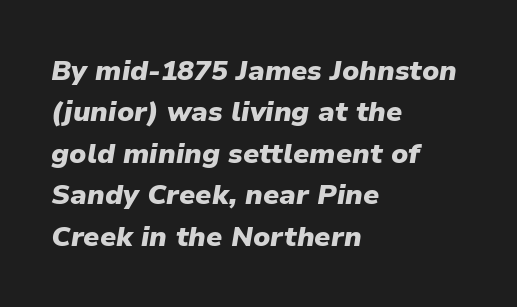
The image shows 28 px heavy type, italic (leaning right); set left-aligned, normal line spacing (1.48x), normal letter spacing, not underlined; low stroke contrast and a medium x-height.
